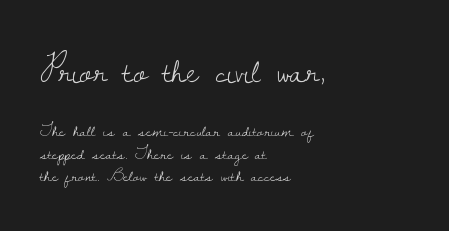
The image shows 37 px light serif type; set left-aligned, line spacing 1.24x, normal letter spacing, not underlined; the first (top) block is 2.06x larger; low stroke contrast and a small x-height.
